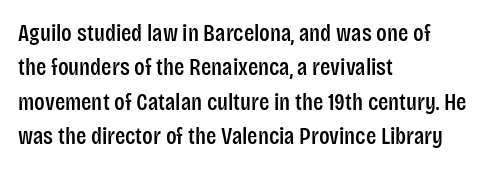
{"italic": "no", "underline": "no", "align": "left", "line_spacing": "normal", "line_spacing_ratio": 1.43, "letter_spacing": "normal", "letter_spacing_em": 0.0, "glyph_px": 24}
